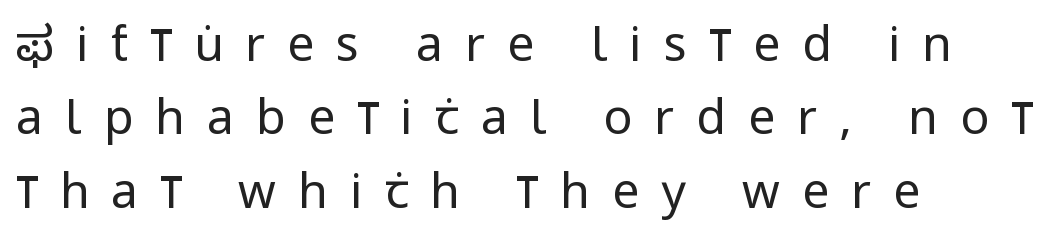
Beneath every word, the page is bare. I'd call this a sans setting — the letters go barefoot. The face looks like a standard text weight, possibly lighter. Letter spacing: wide. A typesetter would call this leading conventional body-copy spacing. The rendering uses natural spacing where letterforms have individual widths.
